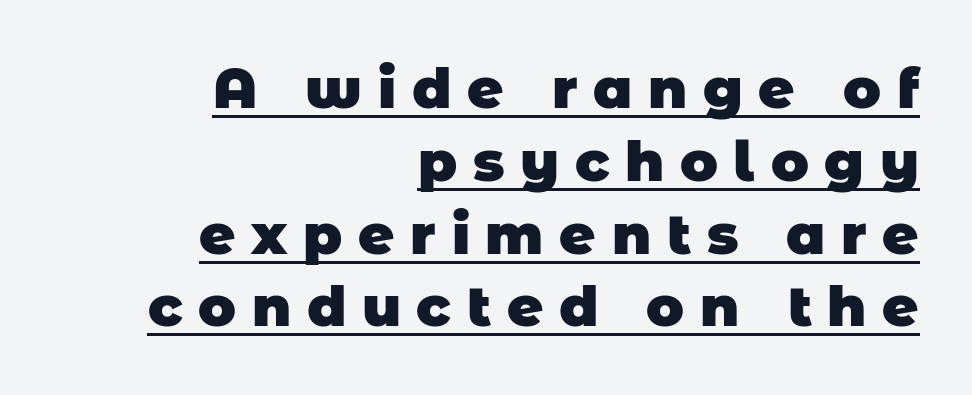
The image shows 56 px heavy sans-serif type; set right-aligned, normal line spacing (1.3x), unusually wide letter spacing (+0.28 em), underlined; low stroke contrast and a large x-height.
